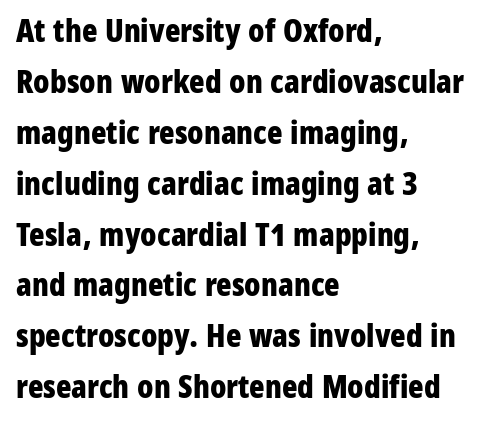
The gaps between neighbouring characters are ordinary and unremarkable. Its strokes are broad and dark, the hallmark of bold type. A typesetter would call this proportional, since set widths differ per character. The type sits square on the baseline with zero lean. This block has exactly the height ordinary leading produces.
